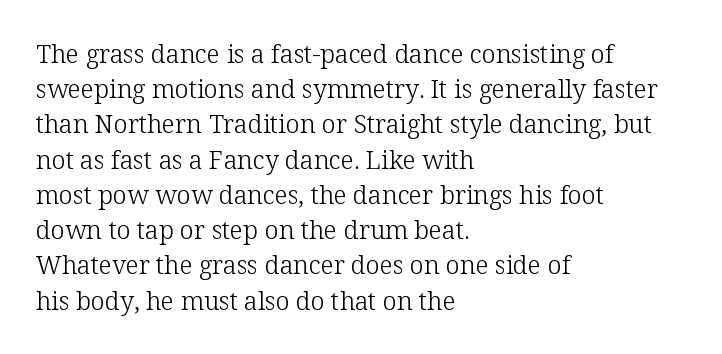
{"italic": "no", "bold": "no", "underline": "no", "align": "left", "line_spacing": "normal", "line_spacing_ratio": 1.41, "letter_spacing": "normal", "letter_spacing_em": 0.0, "glyph_px": 25}
